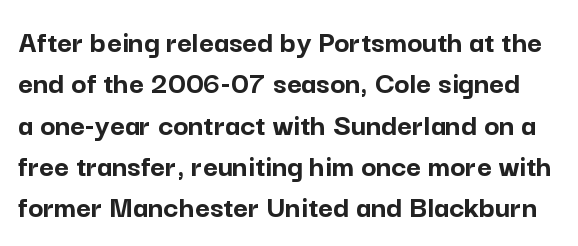
Q: Is the text bold? A: Yes.
Q: Is the text italic (slanted)? A: No, it is upright.
Q: Is the typeface a serif or a sans-serif typeface? A: Sans-serif.
Q: Is the text underlined? A: No.
Q: Is the spacing between letters normal or unusually wide? A: Normal.
Q: Is the spacing between lines tight, normal or loose? A: Normal.
Q: Width (condensed, normal, or wide)? A: Normal.
Q: Stroke contrast? A: Low.
Q: x-height? A: Medium.
Q: Monospaced? A: No.
